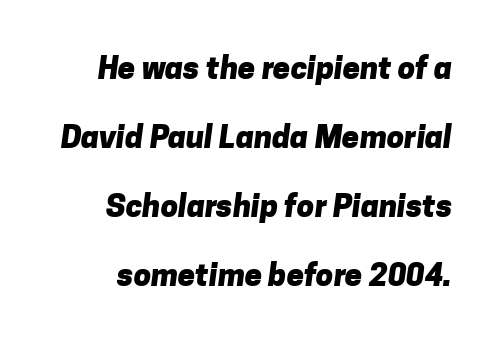
Q: Is the text bold? A: Yes.
Q: Is the typeface a serif or a sans-serif typeface? A: Sans-serif.
Q: Is the text underlined? A: No.
Q: Is the spacing between letters normal or unusually wide? A: Normal.
Q: Is the spacing between lines tight, normal or loose? A: Loose.
Q: Width (condensed, normal, or wide)? A: Normal.
Q: Stroke contrast? A: Low.
Q: x-height? A: Medium.
Q: Monospaced? A: No.
